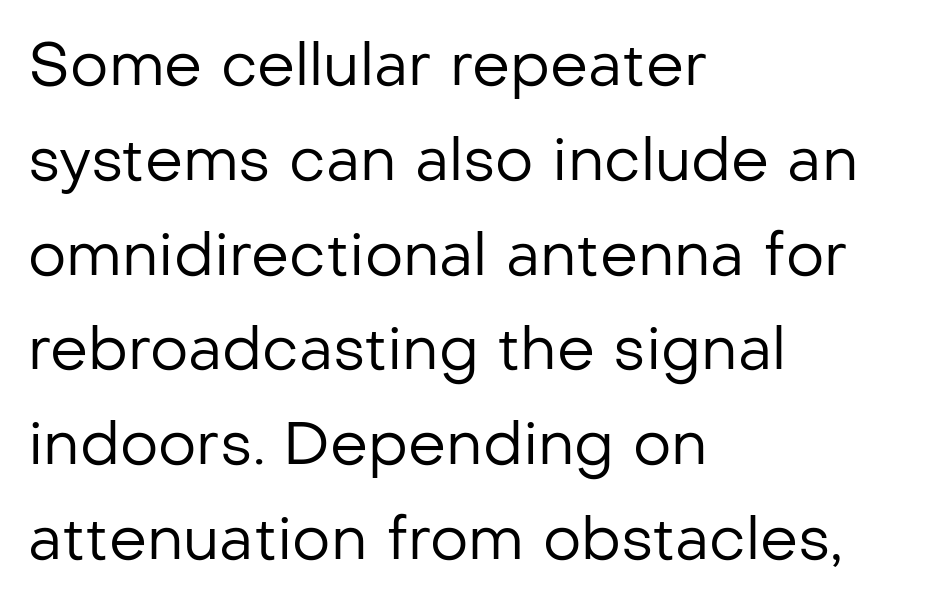
{"serif": "no", "italic": "no", "bold": "no", "weight": "regular", "width": "normal", "stroke_contrast": "low", "x_height": "medium", "monospaced": "no", "underline": "no", "align": "left", "line_spacing": "normal", "line_spacing_ratio": 1.58, "letter_spacing": "normal", "letter_spacing_em": 0.0, "glyph_px": 60}
